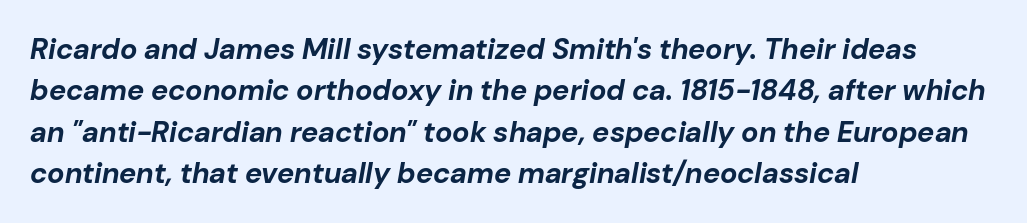
The image shows 29 px bold type, italic (leaning right); set left-aligned, normal line spacing (1.43x), normal letter spacing, not underlined; low stroke contrast and a medium x-height.
